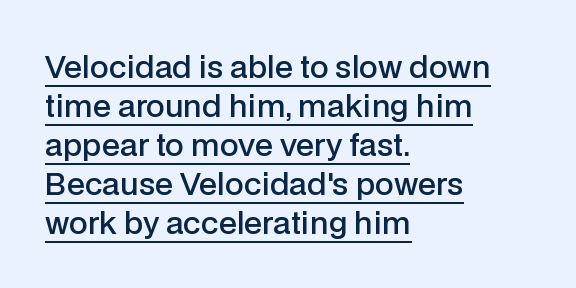
{"serif": "no", "italic": "no", "bold": "semi", "weight": "semibold", "width": "normal", "stroke_contrast": "low", "x_height": "medium", "monospaced": "no", "underline": "yes", "align": "left", "line_spacing": "normal", "line_spacing_ratio": 1.3, "letter_spacing": "normal", "letter_spacing_em": 0.0, "glyph_px": 30}
